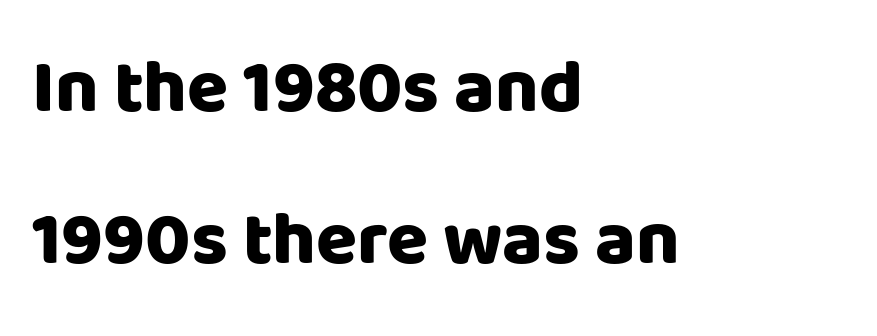
Q: Is the text bold? A: Yes.
Q: Is the text italic (slanted)? A: No, it is upright.
Q: Is the typeface a serif or a sans-serif typeface? A: Sans-serif.
Q: Is the text underlined? A: No.
Q: How is the paragraph aligned? A: Left-aligned.
Q: Is the spacing between letters normal or unusually wide? A: Normal.
Q: Is the spacing between lines tight, normal or loose? A: Loose.
Q: Width (condensed, normal, or wide)? A: Normal.
Q: Stroke contrast? A: Low.
Q: x-height? A: Large.
Q: Monospaced? A: No.
